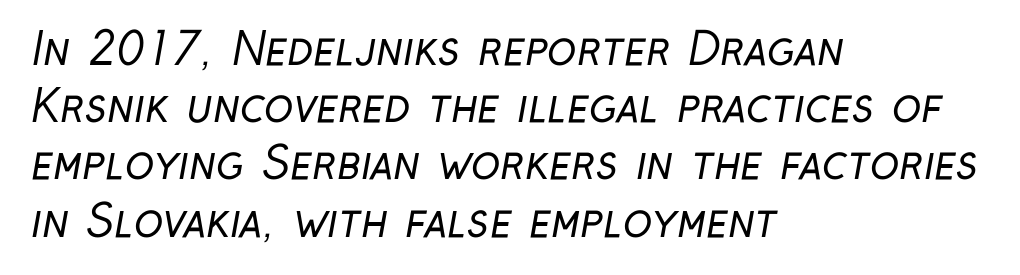
Q: Is the text bold? A: No.
Q: Is the typeface a serif or a sans-serif typeface? A: Sans-serif.
Q: Is the text underlined? A: No.
Q: How is the paragraph aligned? A: Left-aligned.
Q: Is the spacing between letters normal or unusually wide? A: Normal.
Q: Is the spacing between lines tight, normal or loose? A: Normal.
Q: Width (condensed, normal, or wide)? A: Condensed.
Q: Stroke contrast? A: Low.
Q: x-height? A: Medium.
Q: Monospaced? A: No.
